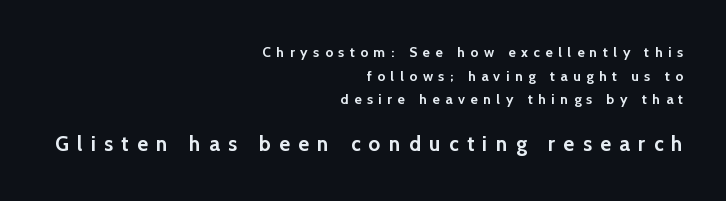
Compared with a flush-left layout, this one pins lines to the opposite, right side. Vertical strokes here are truly vertical. Loose tracking; the words dissolve into strings of separated letters. Each row of text sits above clean, open space. The lower block of text is set noticeably larger than the block above it.
